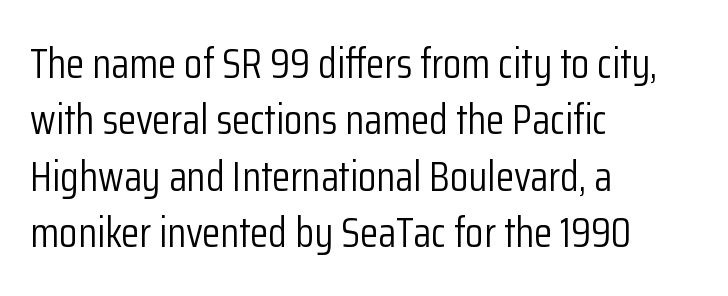
Q: Is the text bold? A: No.
Q: Is the text italic (slanted)? A: No, it is upright.
Q: Is the typeface a serif or a sans-serif typeface? A: Sans-serif.
Q: Is the text underlined? A: No.
Q: How is the paragraph aligned? A: Left-aligned.
Q: Is the spacing between letters normal or unusually wide? A: Normal.
Q: Is the spacing between lines tight, normal or loose? A: Normal.
Q: Width (condensed, normal, or wide)? A: Condensed.
Q: Stroke contrast? A: Low.
Q: x-height? A: Medium.
Q: Monospaced? A: No.
